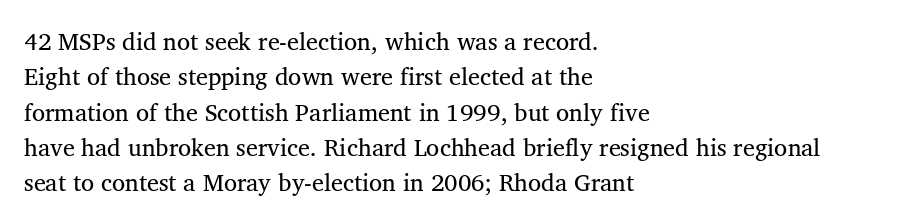
Q: Is the text bold? A: No.
Q: Is the text underlined? A: No.
Q: How is the paragraph aligned? A: Left-aligned.
Q: Is the spacing between letters normal or unusually wide? A: Normal.
Q: Is the spacing between lines tight, normal or loose? A: Normal.
